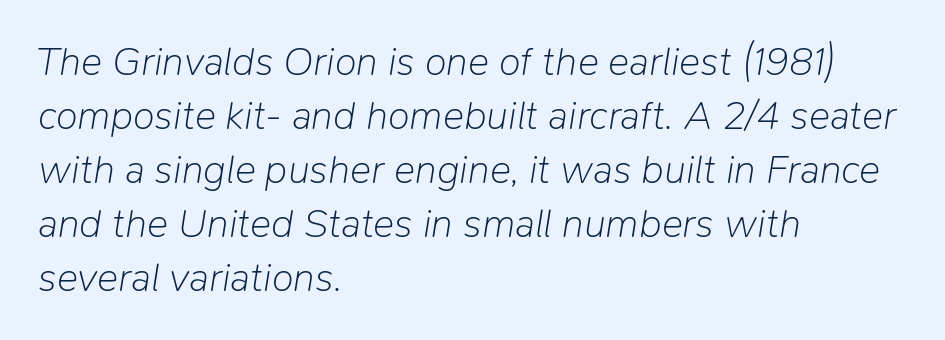
{"italic": "yes", "lean": "right", "slant_degrees": 9, "bold": "no", "weight": "light", "width": "normal", "stroke_contrast": "low", "x_height": "medium", "monospaced": "no", "underline": "no", "align": "left", "line_spacing": "normal", "line_spacing_ratio": 1.35, "letter_spacing": "normal", "letter_spacing_em": 0.0, "glyph_px": 40}
